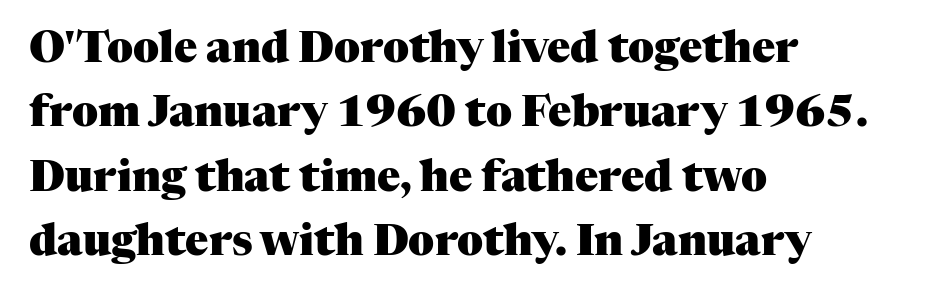
Baseline-to-baseline distance is the conventional proportion of letter height. Leftover space on each line is placed entirely after the last word. A clean baseline with only descenders dipping below it. The type sits square on the baseline with zero lean.
